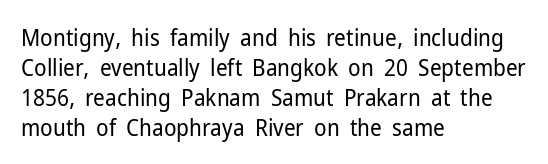
The lines are quadded left. The font sits on the lighter half of the weight spectrum, regular included. Tracking here is standard; glyphs follow each other at the usual distance. Italic? Not at all — the glyphs are vertical. Rule under the text: the space is simply empty.
